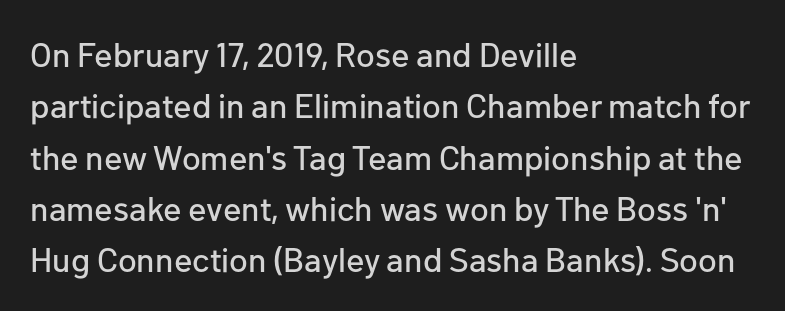
Posture: vertical. This sample keeps an unexceptional amount of space between lines. Grotesque or geometric, the face here clearly has no serifs. Looks like regular typesetting: each glyph gets only the width it needs.
